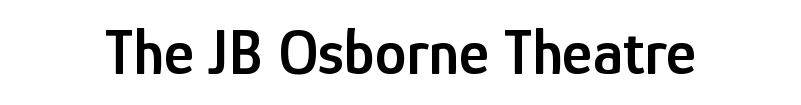
Q: Is the text bold? A: Semi-bold.
Q: Is the text italic (slanted)? A: No, it is upright.
Q: Is the typeface a serif or a sans-serif typeface? A: Sans-serif.
Q: Is the text underlined? A: No.
Q: Is the spacing between letters normal or unusually wide? A: Normal.
Q: Width (condensed, normal, or wide)? A: Condensed.
Q: Stroke contrast? A: Low.
Q: x-height? A: Medium.
Q: Monospaced? A: No.
